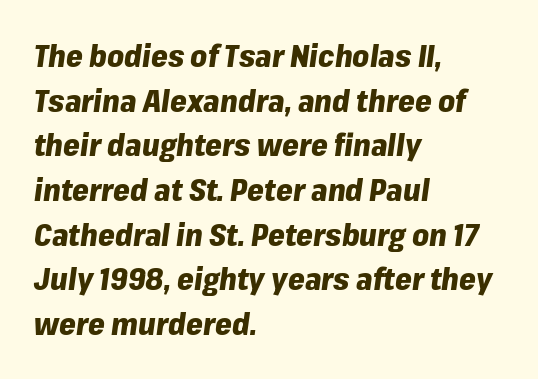
The image shows 30 px heavy type, italic (leaning right); set left-aligned, normal line spacing (1.49x), normal letter spacing, not underlined; low stroke contrast and a medium x-height.
